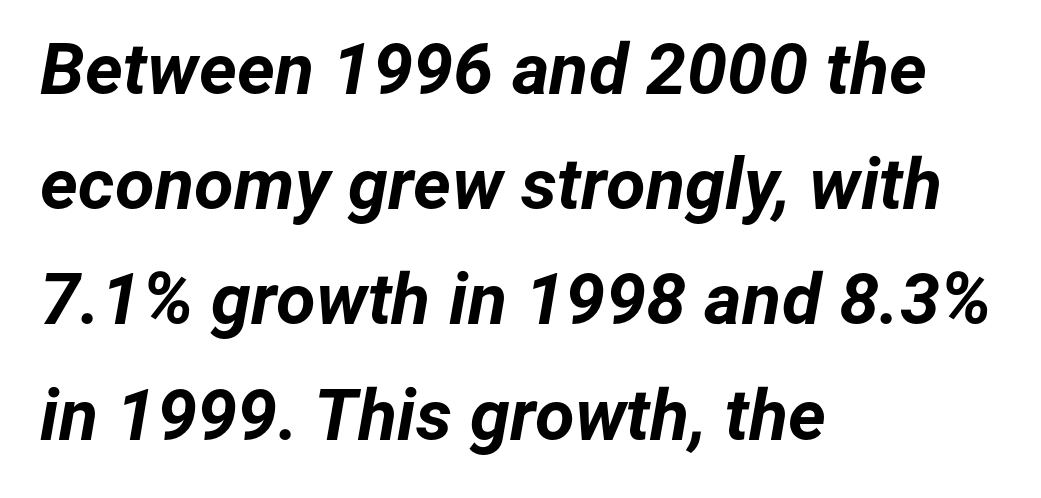
Q: Is the text bold? A: Yes.
Q: Is the text italic (slanted)? A: Yes, it leans right by about 12 degrees.
Q: Is the text underlined? A: No.
Q: How is the paragraph aligned? A: Left-aligned.
Q: Is the spacing between letters normal or unusually wide? A: Normal.
Q: Is the spacing between lines tight, normal or loose? A: Normal.
Q: Width (condensed, normal, or wide)? A: Normal.
Q: Stroke contrast? A: Low.
Q: x-height? A: Medium.
Q: Monospaced? A: No.
